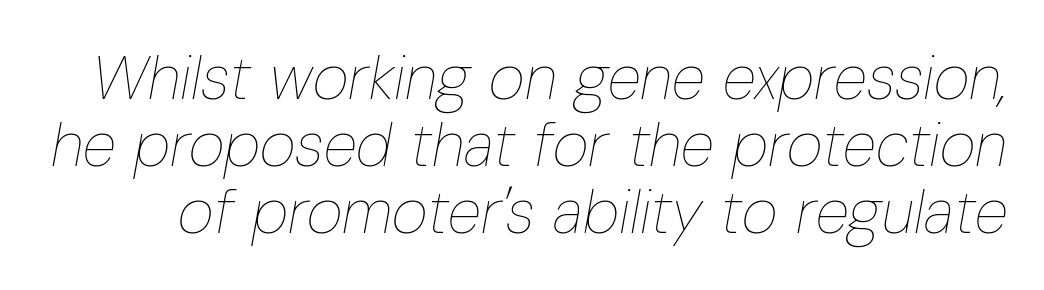
Q: Is the text bold? A: No.
Q: Is the text italic (slanted)? A: Yes, it leans right by about 10 degrees.
Q: Is the text underlined? A: No.
Q: Is the spacing between letters normal or unusually wide? A: Normal.
Q: Is the spacing between lines tight, normal or loose? A: Tight.
Q: Width (condensed, normal, or wide)? A: Condensed.
Q: Stroke contrast? A: Low.
Q: x-height? A: Medium.
Q: Monospaced? A: No.
